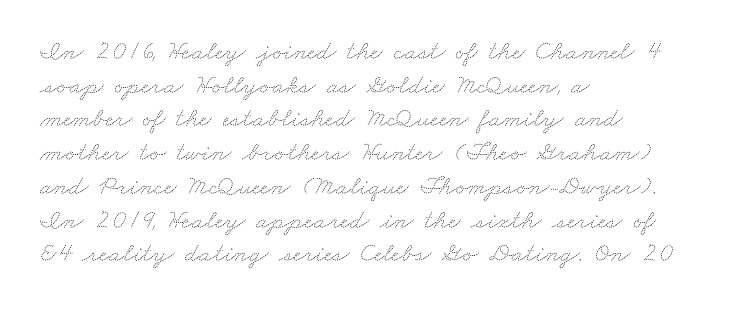
Is the type heavy? It reads as light-to-regular instead. This block has exactly the height ordinary leading produces. Teacher's note: observe the even left margin — that is flush-left alignment. Beneath every word, the page is bare. The letterforms sit shoulder to shoulder at normal distance.
